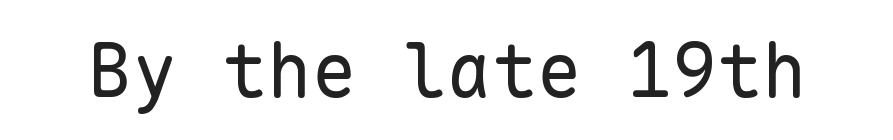
{"serif": "no", "italic": "no", "bold": "no", "weight": "regular", "width": "normal", "stroke_contrast": "low", "x_height": "medium", "monospaced": "yes", "underline": "no", "letter_spacing": "normal", "letter_spacing_em": 0.0, "glyph_px": 75}
